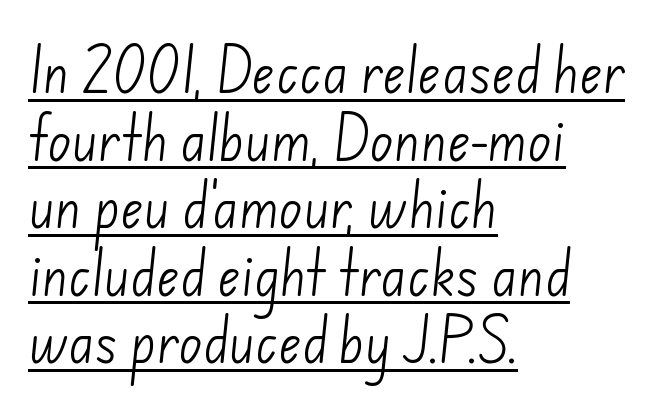
The image shows 49 px light sans-serif type; set left-aligned, normal line spacing (1.38x), normal letter spacing, underlined; low stroke contrast and a small x-height.
